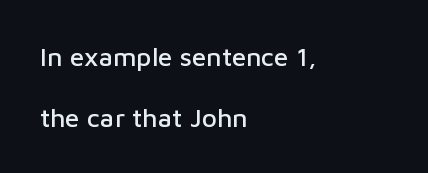
{"italic": "no", "underline": "no", "align": "left", "line_spacing": "loose", "line_spacing_ratio": 2.34, "letter_spacing": "normal", "letter_spacing_em": 0.0, "glyph_px": 26}
